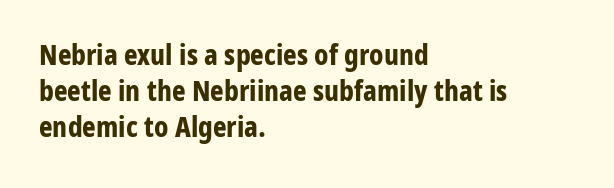
{"serif": "no", "italic": "no", "bold": "yes", "weight": "bold", "width": "condensed", "stroke_contrast": "low", "x_height": "medium", "monospaced": "no", "underline": "no", "align": "left", "line_spacing_ratio": 1.24, "letter_spacing": "normal", "letter_spacing_em": 0.0, "glyph_px": 29}
